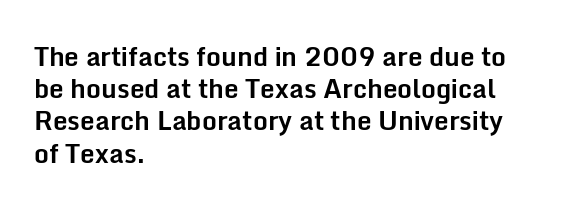
Descenders hang freely into open space. Rendered with straight, roman letterforms. The strokes are fattened all the way to bold. This rendering uses left alignment, leaving the right contour irregular.
